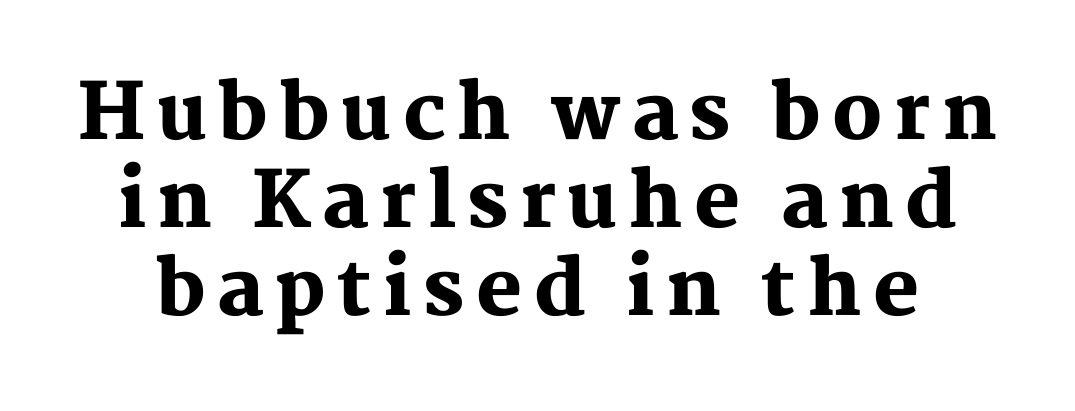
{"serif": "yes", "italic": "no", "bold": "yes", "weight": "heavy", "width": "normal", "stroke_contrast": "medium", "x_height": "medium", "monospaced": "no", "underline": "no", "line_spacing": "tight", "line_spacing_ratio": 1.14, "glyph_px": 77}
